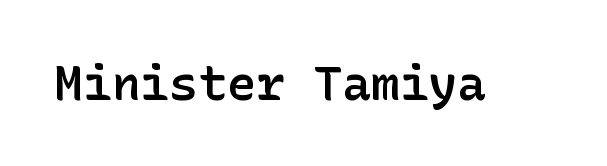
{"serif": "no", "italic": "no", "bold": "semi", "weight": "semibold", "width": "normal", "stroke_contrast": "low", "x_height": "medium", "underline": "no", "letter_spacing": "normal", "letter_spacing_em": 0.0, "glyph_px": 48}
